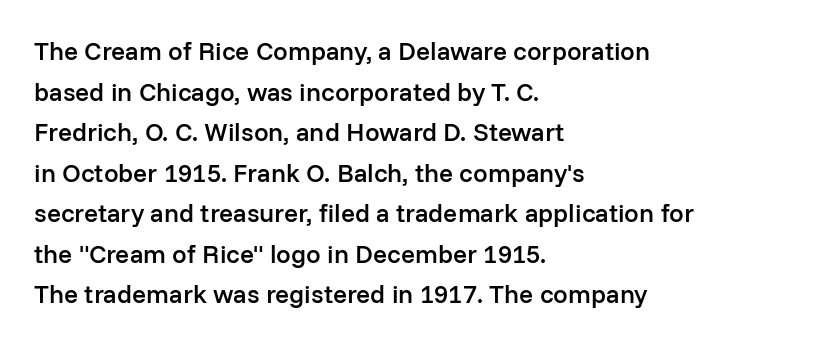
The image shows 26 px text type, upright; set left-aligned, normal line spacing (1.56x), normal letter spacing, not underlined.
